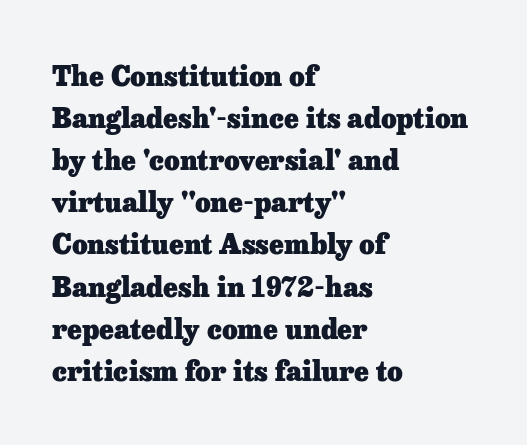
Nothing unusual about the tracking: characters are spaced as the font intends. Layout note: lines flush left. Does the lettering tilt? It doesn't — this is upright. The characters look thick and weighty, a clear bold. If you measured baseline to baseline, you'd find a middling distance. Underlining? Definitely not there.
